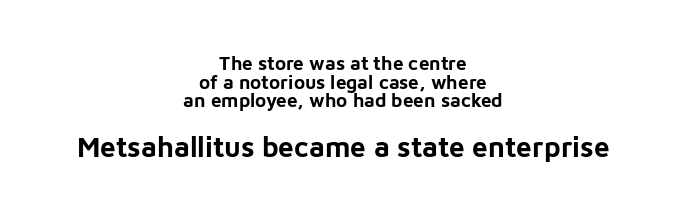
{"serif": "no", "italic": "no", "bold": "yes", "weight": "bold", "width": "normal", "stroke_contrast": "low", "x_height": "medium", "monospaced": "no", "underline": "no", "align": "center", "line_spacing": "tight", "line_spacing_ratio": 0.98, "letter_spacing": "normal", "letter_spacing_em": 0.0, "larger_block": "second", "size_ratio": 1.47, "glyph_px": 28}
